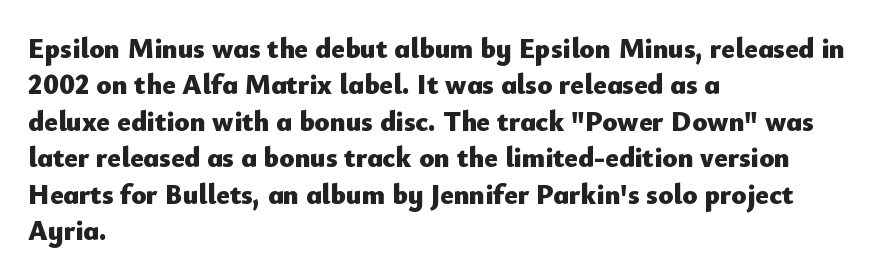
The image shows 28 px heavy sans-serif type, upright; set left-aligned, normal line spacing (1.3x), normal letter spacing, not underlined; low stroke contrast and a small x-height.
